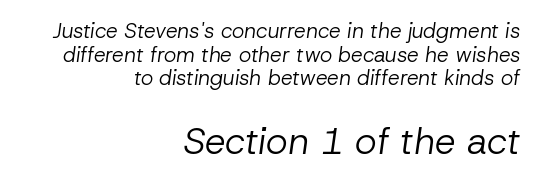
Q: Is the text bold? A: No.
Q: Is the text italic (slanted)? A: Yes, it leans right by about 8 degrees.
Q: Is the text underlined? A: No.
Q: How is the paragraph aligned? A: Right-aligned.
Q: Is the spacing between letters normal or unusually wide? A: Normal.
Q: Is the spacing between lines tight, normal or loose? A: Tight.
Q: Which block of text is set in a larger size, the first (top) or the second (bottom)? A: The second (bottom) one.
Q: Width (condensed, normal, or wide)? A: Normal.
Q: Stroke contrast? A: Low.
Q: x-height? A: Medium.
Q: Monospaced? A: No.
